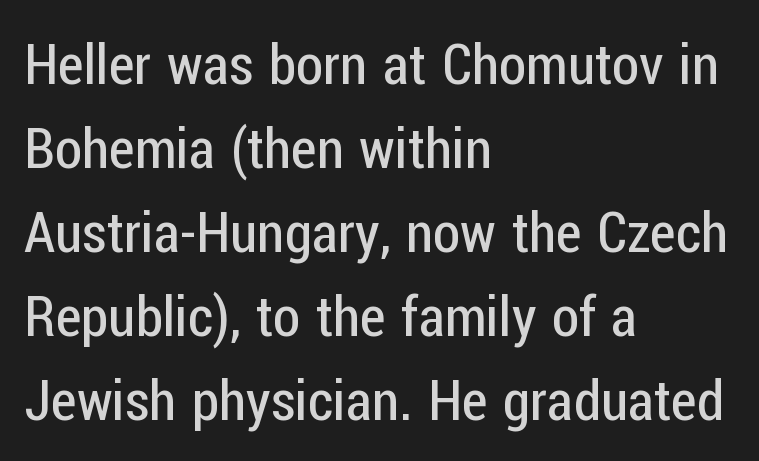
These lines are rendered in a variable-pitch font. Each word holds together tightly as a unit, with standard inter-letter gaps. Italic: no, the glyphs are upright roman. Lines of text with bare space underneath.
